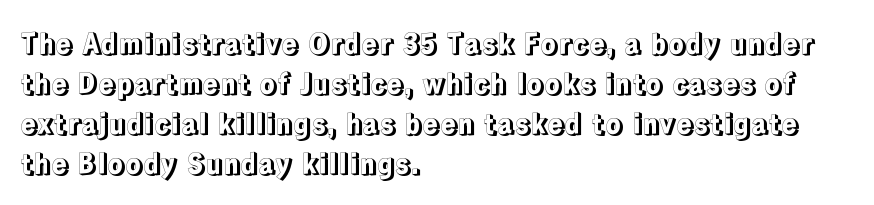
{"italic": "no", "width": "normal", "x_height": "medium", "monospaced": "no", "underline": "no", "align": "left", "line_spacing": "normal", "line_spacing_ratio": 1.43, "letter_spacing": "normal", "letter_spacing_em": 0.0, "glyph_px": 28}
